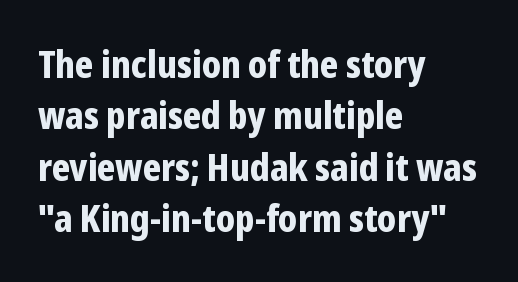
The image shows 37 px bold, condensed sans-serif type, upright; set left-aligned, normal line spacing (1.39x), normal letter spacing, not underlined; low stroke contrast and a medium x-height.
